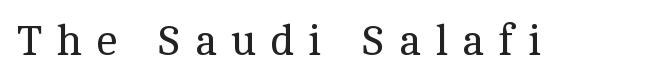
The image shows 43 px regular-weight serif type, upright; set unusually wide letter spacing (+0.33 em), not underlined; a medium x-height.
